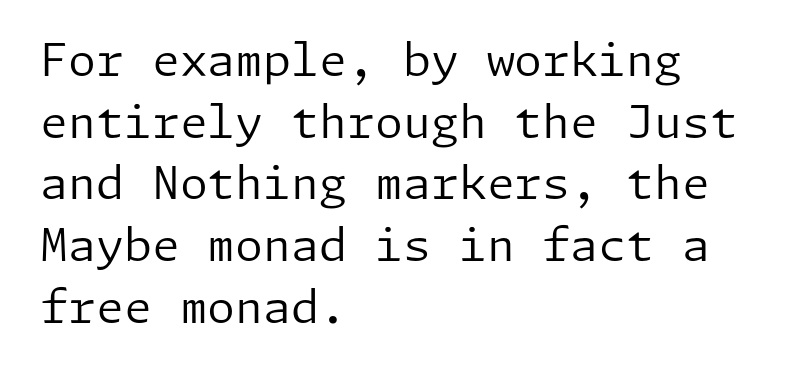
Q: Is the text bold? A: No.
Q: Is the text italic (slanted)? A: No, it is upright.
Q: Is the typeface a serif or a sans-serif typeface? A: Sans-serif.
Q: Is the text underlined? A: No.
Q: How is the paragraph aligned? A: Left-aligned.
Q: Is the spacing between letters normal or unusually wide? A: Normal.
Q: Is the spacing between lines tight, normal or loose? A: Normal.
Q: Width (condensed, normal, or wide)? A: Normal.
Q: Stroke contrast? A: Low.
Q: x-height? A: Medium.
